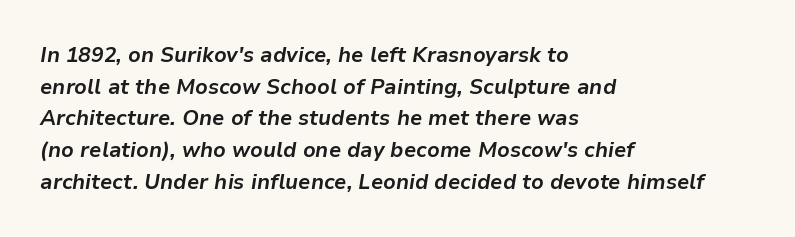
The image shows 21 px bold type, italic (leaning right); set left-aligned, normal line spacing (1.51x), normal letter spacing, not underlined.
